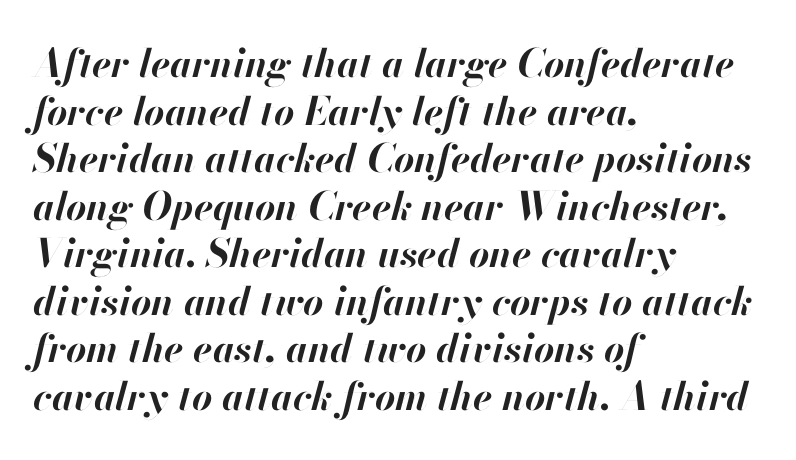
{"italic": "yes", "lean": "right", "slant_degrees": 13, "bold": "yes", "weight": "bold", "width": "normal", "stroke_contrast": "high", "x_height": "small", "monospaced": "no", "underline": "no", "align": "left", "line_spacing_ratio": 1.22, "letter_spacing": "normal", "letter_spacing_em": 0.0, "glyph_px": 39}
